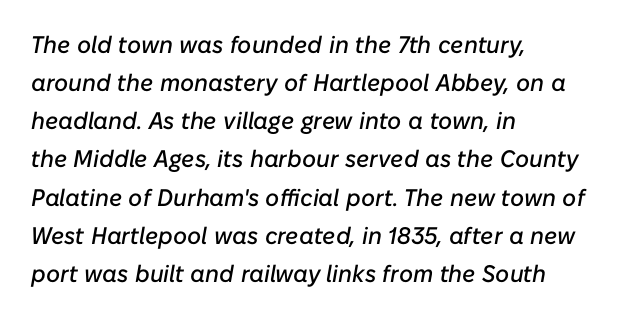
{"italic": "yes", "lean": "right", "slant_degrees": 10, "underline": "no", "align": "left", "line_spacing": "normal", "line_spacing_ratio": 1.59, "letter_spacing": "normal", "letter_spacing_em": 0.0, "glyph_px": 24}
